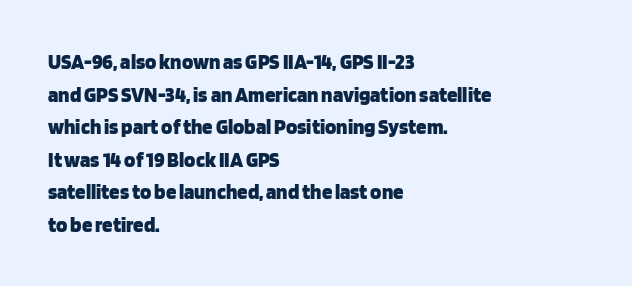
{"italic": "no", "bold": "yes", "underline": "no", "align": "left", "line_spacing": "normal", "line_spacing_ratio": 1.55, "letter_spacing": "normal", "letter_spacing_em": 0.0, "glyph_px": 21}
